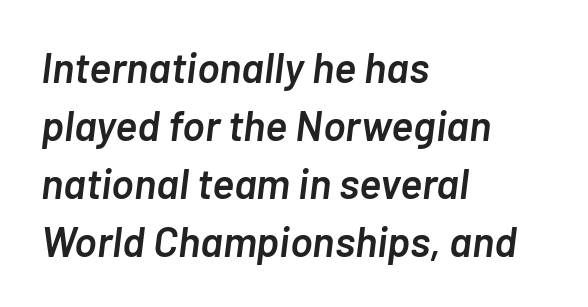
The image shows 42 px semibold type, italic (leaning right); set left-aligned, normal line spacing (1.38x), normal letter spacing, not underlined; low stroke contrast and a medium x-height.
